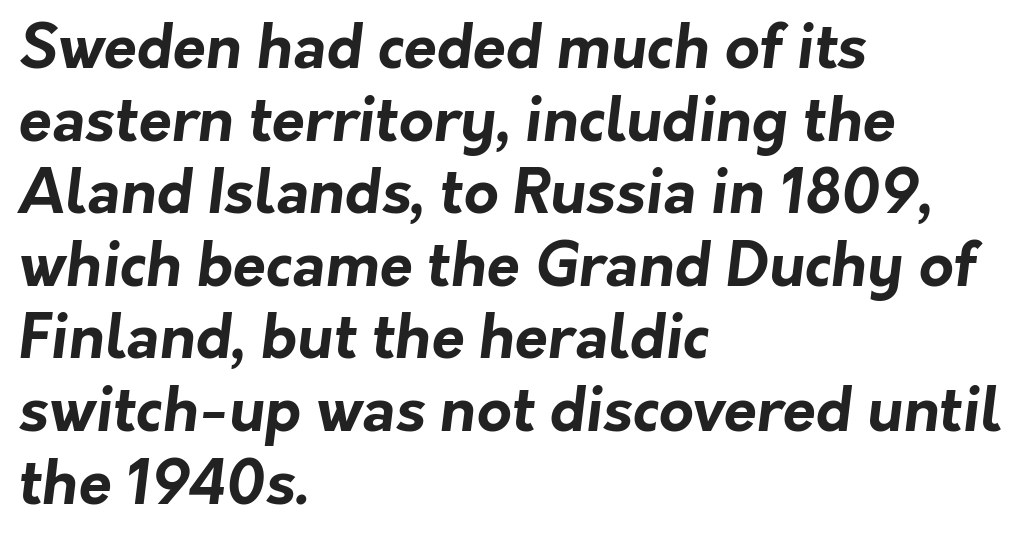
{"serif": "no", "bold": "yes", "weight": "bold", "width": "normal", "stroke_contrast": "low", "x_height": "medium", "monospaced": "no", "underline": "no", "align": "left", "line_spacing_ratio": 1.21, "letter_spacing": "normal", "letter_spacing_em": 0.0, "glyph_px": 60}
